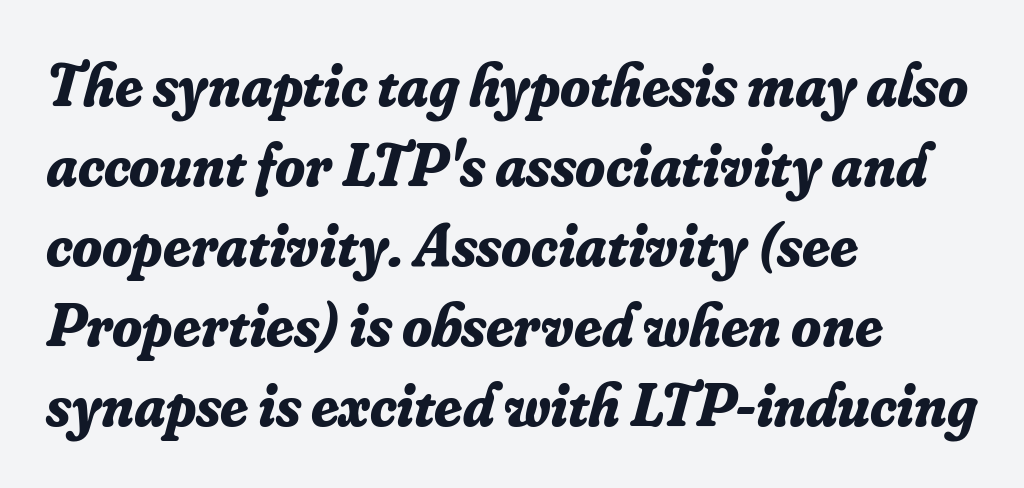
Q: Is the text bold? A: Yes.
Q: Is the text italic (slanted)? A: Yes, it leans right by about 16 degrees.
Q: Is the typeface a serif or a sans-serif typeface? A: Serif.
Q: Is the text underlined? A: No.
Q: How is the paragraph aligned? A: Left-aligned.
Q: Is the spacing between letters normal or unusually wide? A: Normal.
Q: Is the spacing between lines tight, normal or loose? A: Normal.
Q: Width (condensed, normal, or wide)? A: Normal.
Q: Stroke contrast? A: Low.
Q: x-height? A: Small.
Q: Monospaced? A: No.
